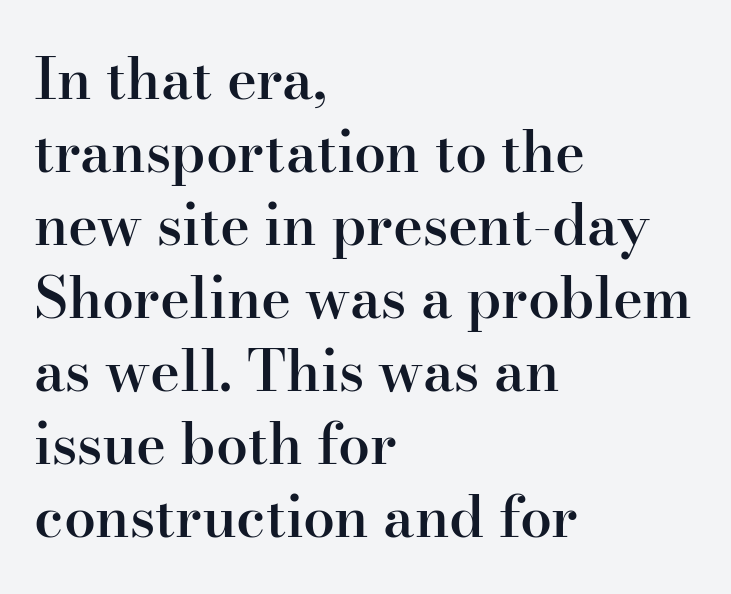
Q: Is the text bold? A: Semi-bold.
Q: Is the text italic (slanted)? A: No, it is upright.
Q: Is the typeface a serif or a sans-serif typeface? A: Serif.
Q: Is the text underlined? A: No.
Q: How is the paragraph aligned? A: Left-aligned.
Q: Is the spacing between letters normal or unusually wide? A: Normal.
Q: Is the spacing between lines tight, normal or loose? A: Normal.
Q: Width (condensed, normal, or wide)? A: Normal.
Q: Stroke contrast? A: High.
Q: x-height? A: Small.
Q: Monospaced? A: No.
